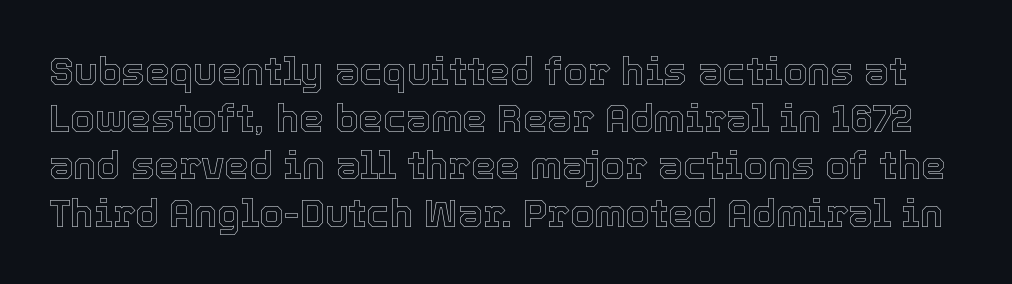
Q: Is the text italic (slanted)? A: No, it is upright.
Q: Is the text underlined? A: No.
Q: Is the spacing between letters normal or unusually wide? A: Normal.
Q: Width (condensed, normal, or wide)? A: Normal.
Q: x-height? A: Medium.
Q: Monospaced? A: No.
